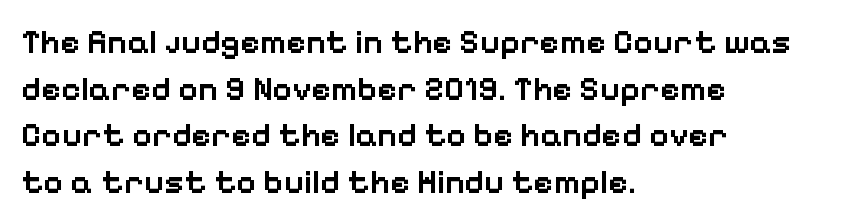
The image shows 34 px semibold sans-serif type, upright; set left-aligned, normal line spacing (1.37x), normal letter spacing, not underlined; low stroke contrast and a medium x-height.
